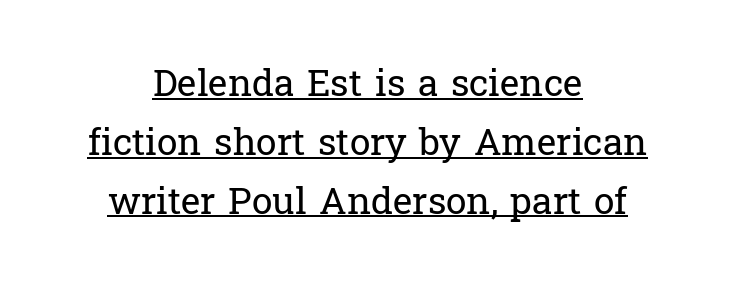
{"serif": "yes", "italic": "no", "bold": "no", "weight": "regular", "width": "normal", "stroke_contrast": "low", "x_height": "medium", "monospaced": "no", "underline": "yes", "align": "center", "line_spacing": "normal", "line_spacing_ratio": 1.59, "letter_spacing": "normal", "letter_spacing_em": 0.0, "glyph_px": 37}
